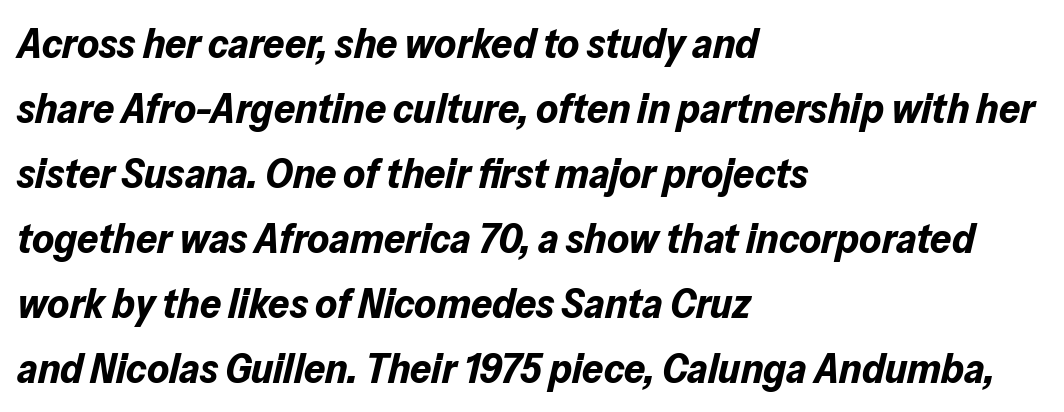
Q: Is the text bold? A: Yes.
Q: Is the text italic (slanted)? A: Yes, it leans right by about 13 degrees.
Q: Is the text underlined? A: No.
Q: How is the paragraph aligned? A: Left-aligned.
Q: Is the spacing between letters normal or unusually wide? A: Normal.
Q: Is the spacing between lines tight, normal or loose? A: Normal.
Q: Width (condensed, normal, or wide)? A: Normal.
Q: Stroke contrast? A: Low.
Q: x-height? A: Medium.
Q: Monospaced? A: No.
